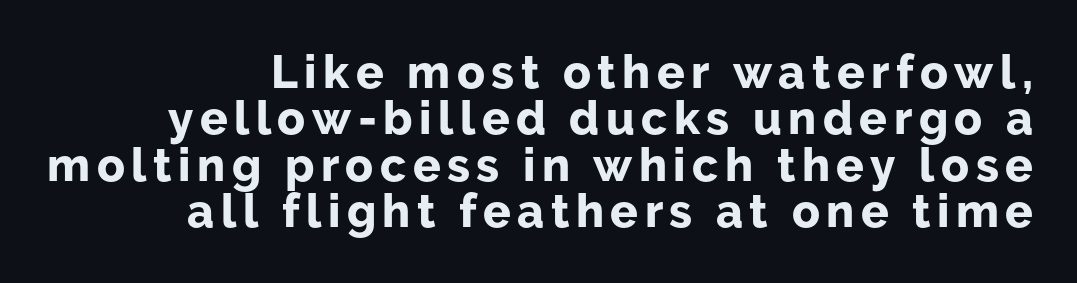
The baseline area is clear. A flush-right, rag-left setting is used for this passage. Font category for this specimen: sans-serif. What's the leading like? Squeezed, with rows nearly overlapping. These lines are rendered in a variable-pitch font.
